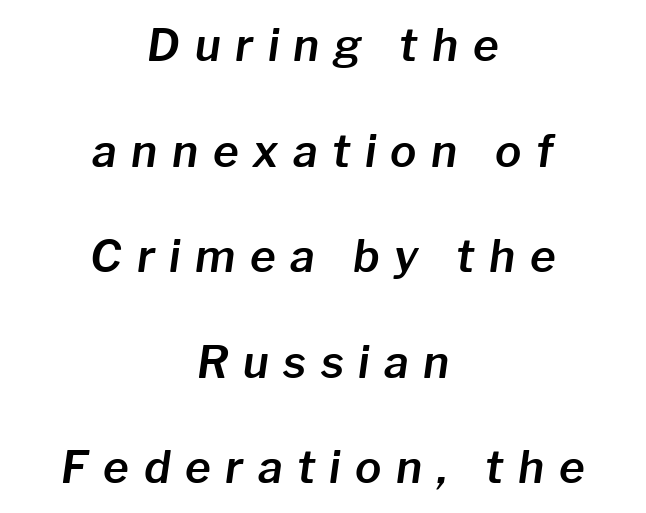
{"italic": "yes", "lean": "right", "slant_degrees": 8, "width": "normal", "stroke_contrast": "low", "x_height": "medium", "monospaced": "no", "underline": "no", "align": "center", "line_spacing": "loose", "line_spacing_ratio": 2.4, "letter_spacing": "wide", "letter_spacing_em": 0.33, "glyph_px": 44}
